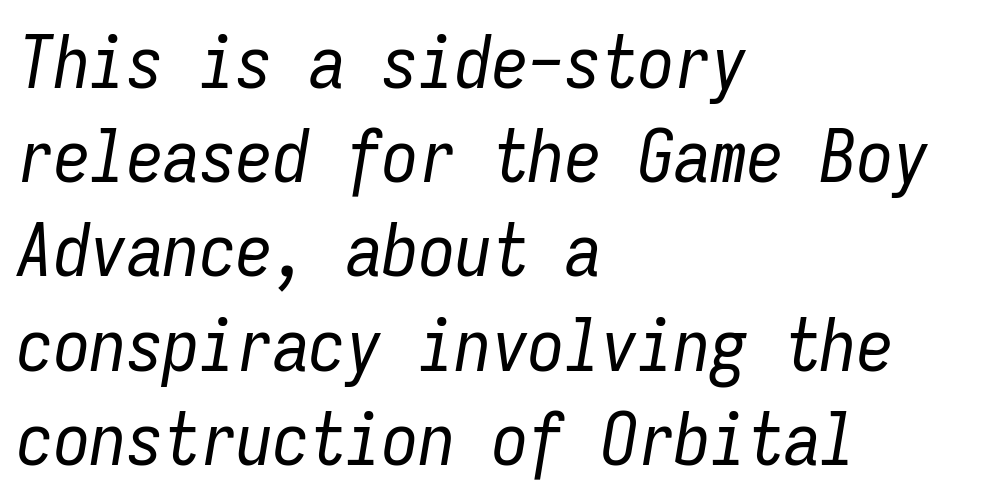
Plain, unruled lines of type. Horizontally, the lines are justified to the leading edge only. Nothing heavy about these letters — not bold at all. You could count columns in this text — the font is strictly monospaced. Does extra space separate the letters? No, they use regular spacing.
